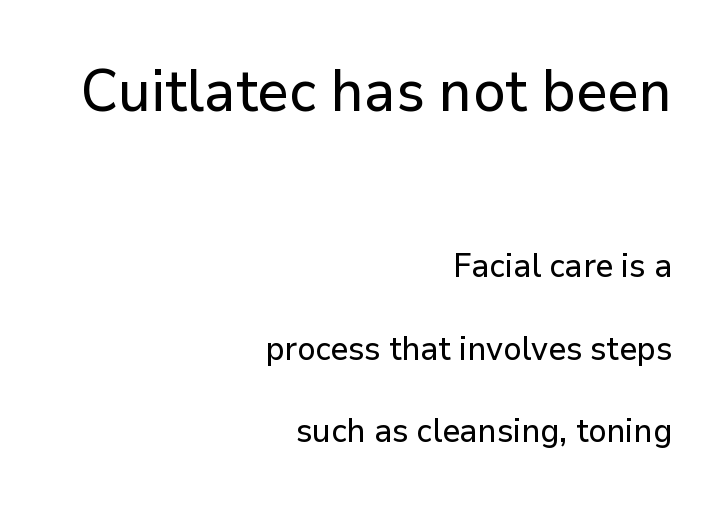
The image shows 58 px sans-serif type, upright; set right-aligned, loose line spacing (2.5x), normal letter spacing, not underlined; the first (top) block is 1.76x larger; low stroke contrast and a medium x-height.
